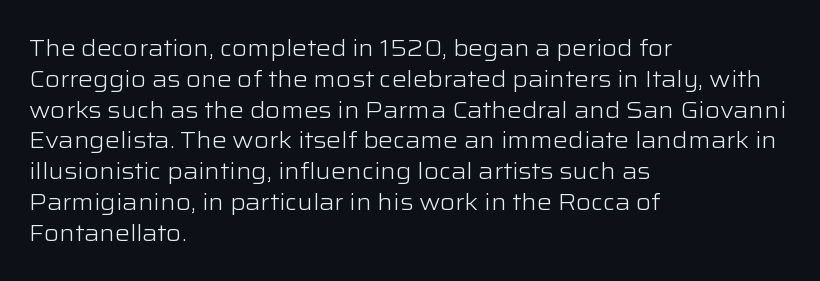
Descenders are the only things crossing below the line. The font sits on the lighter half of the weight spectrum, regular included. Does the copy run flush right? No — it runs flush left. Vertically, the passage feels balanced, rows spaced as you'd expect.
